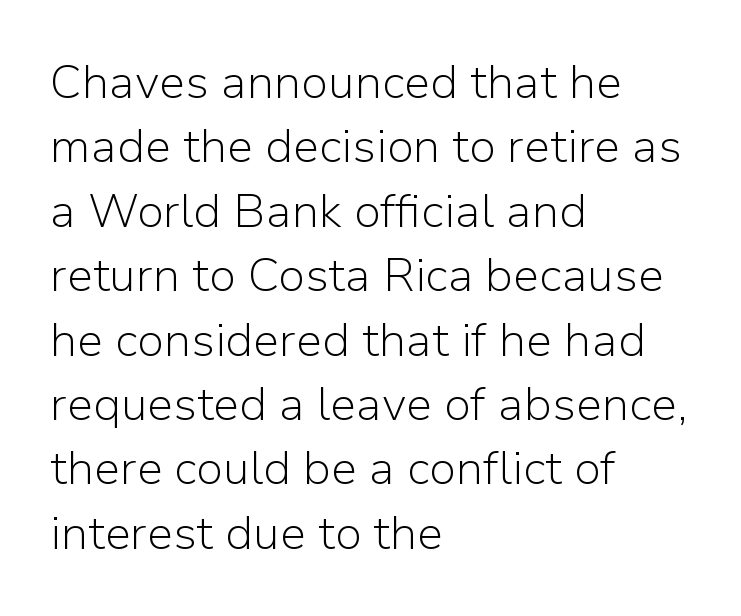
The image shows 47 px light sans-serif type, upright; set left-aligned, normal line spacing (1.37x), normal letter spacing, not underlined; low stroke contrast and a medium x-height.
